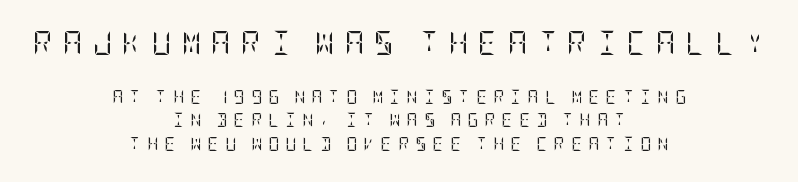
The image shows 24 px text type, upright; set centered, normal line spacing (1.66x), unusually wide letter spacing (+0.42 em), not underlined; the first (top) block is 1.71x larger.
